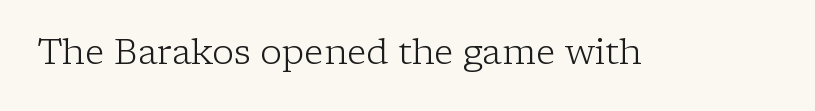
The image shows 36 px light serif type, upright; set normal letter spacing, not underlined; low stroke contrast and a medium x-height.
